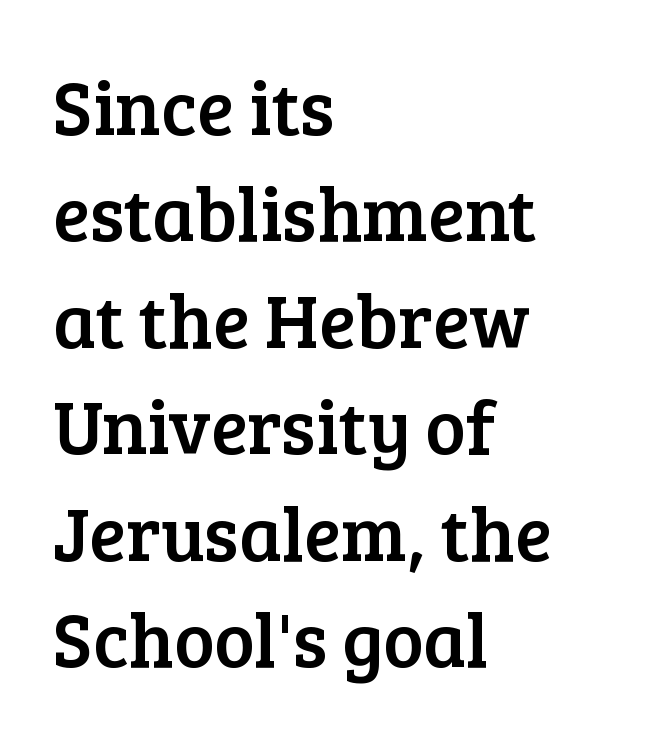
The image shows 76 px serif type, upright; set left-aligned, normal line spacing (1.4x), normal letter spacing, not underlined; low stroke contrast and a medium x-height.
